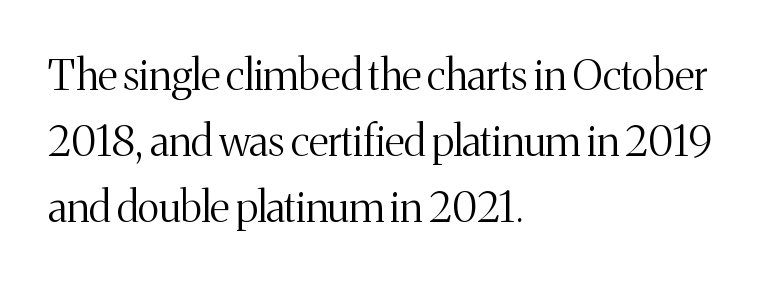
Q: Is the text bold? A: No.
Q: Is the text italic (slanted)? A: No, it is upright.
Q: Is the typeface a serif or a sans-serif typeface? A: Serif.
Q: Is the text underlined? A: No.
Q: How is the paragraph aligned? A: Left-aligned.
Q: Is the spacing between letters normal or unusually wide? A: Normal.
Q: Is the spacing between lines tight, normal or loose? A: Normal.
Q: Width (condensed, normal, or wide)? A: Normal.
Q: Stroke contrast? A: Medium.
Q: x-height? A: Medium.
Q: Monospaced? A: No.
